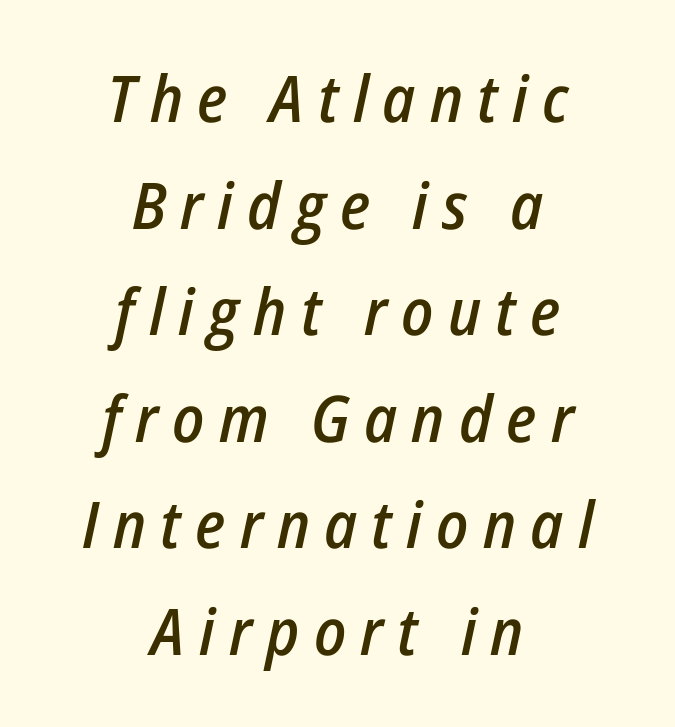
The image shows 65 px semibold, condensed type, italic (leaning right); set centered, normal line spacing (1.64x), unusually wide letter spacing (+0.22 em), not underlined; low stroke contrast and a medium x-height.
